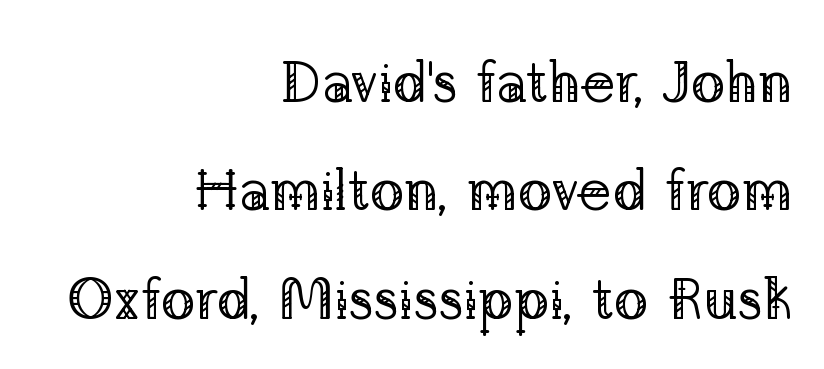
Q: Is the text bold? A: No.
Q: Is the text italic (slanted)? A: No, it is upright.
Q: Is the typeface a serif or a sans-serif typeface? A: Serif.
Q: Is the text underlined? A: No.
Q: How is the paragraph aligned? A: Right-aligned.
Q: Is the spacing between letters normal or unusually wide? A: Normal.
Q: Width (condensed, normal, or wide)? A: Normal.
Q: Stroke contrast? A: Low.
Q: x-height? A: Medium.
Q: Monospaced? A: No.
